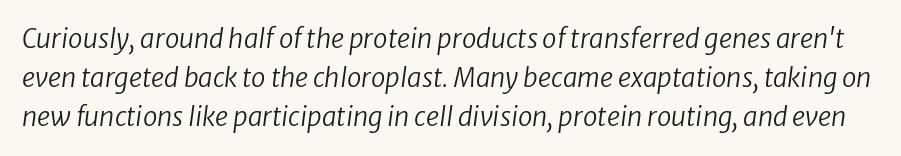
Q: Is the text bold? A: No.
Q: Is the text italic (slanted)? A: Yes, it leans right by about 8 degrees.
Q: Is the text underlined? A: No.
Q: Is the spacing between letters normal or unusually wide? A: Normal.
Q: Is the spacing between lines tight, normal or loose? A: Normal.
